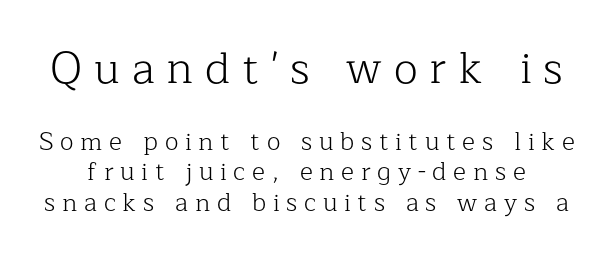
The image shows 44 px light serif type, upright; set line spacing 1.22x, unusually wide letter spacing (+0.27 em), not underlined; the first (top) block is 1.76x larger; low stroke contrast and a medium x-height.
